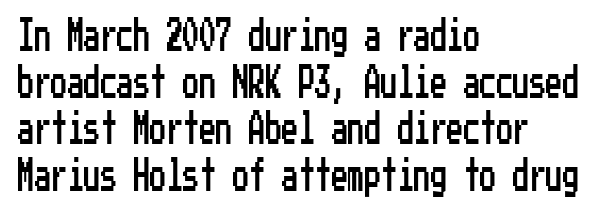
The block of text has a typical density, with ordinary space between rows. Classification — sans serif. The horizontal fit of the characters is conventional and even. This rendering features lettering with no underline.
